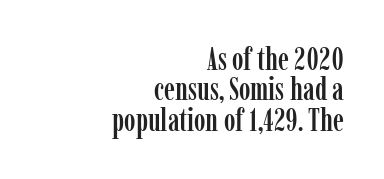
The image shows 31 px condensed serif type, upright; set right-aligned, tight line spacing (0.98x), normal letter spacing, not underlined; low stroke contrast and a medium x-height.
